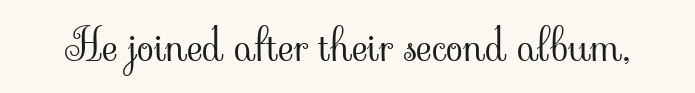
{"serif": "yes", "italic": "no", "bold": "no", "weight": "light", "width": "normal", "stroke_contrast": "low", "x_height": "small", "monospaced": "no", "underline": "no", "letter_spacing": "normal", "letter_spacing_em": 0.0, "glyph_px": 44}
